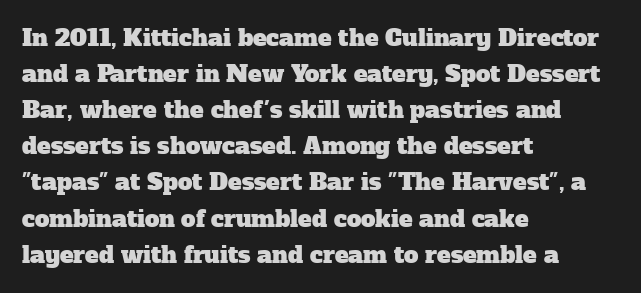
Compared with typical paragraphs, the rows here are spaced about the same. Short note: letters normally spaced. Visually the block forms a straight wall on the left and a jagged coastline on the right. The gap between lines stays unmarked.
